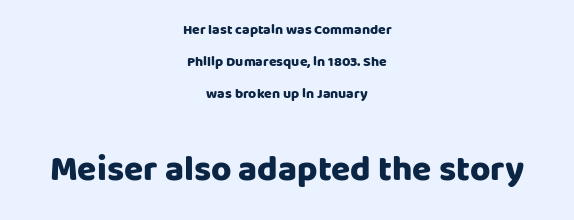
The image shows 35 px heavy sans-serif type, upright; set centered, loose line spacing (2.29x), normal letter spacing, not underlined; the second (bottom) block is 2.5x larger; low stroke contrast and a large x-height.
